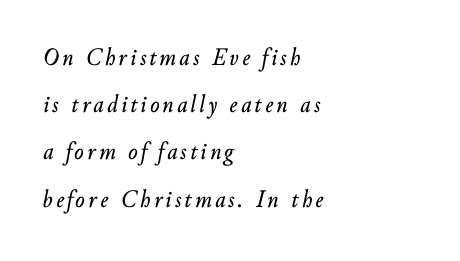
This rendering features lettering with no underline. These lines were composed using italics. Line beginnings align vertically; line endings do not.
